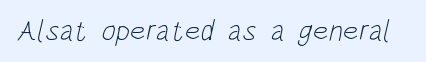
Q: Is the text bold? A: No.
Q: Is the typeface a serif or a sans-serif typeface? A: Sans-serif.
Q: Is the text underlined? A: No.
Q: Is the spacing between letters normal or unusually wide? A: Normal.
Q: Width (condensed, normal, or wide)? A: Condensed.
Q: Stroke contrast? A: Low.
Q: x-height? A: Large.
Q: Monospaced? A: No.
